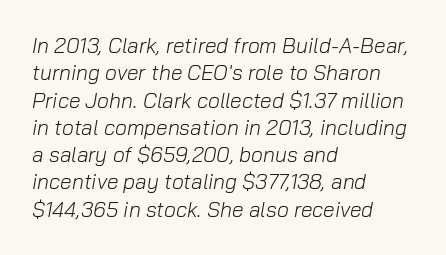
Q: Is the text bold? A: No.
Q: Is the text italic (slanted)? A: Yes, it leans right by about 10 degrees.
Q: Is the text underlined? A: No.
Q: How is the paragraph aligned? A: Left-aligned.
Q: Is the spacing between letters normal or unusually wide? A: Normal.
Q: Is the spacing between lines tight, normal or loose? A: Normal.
